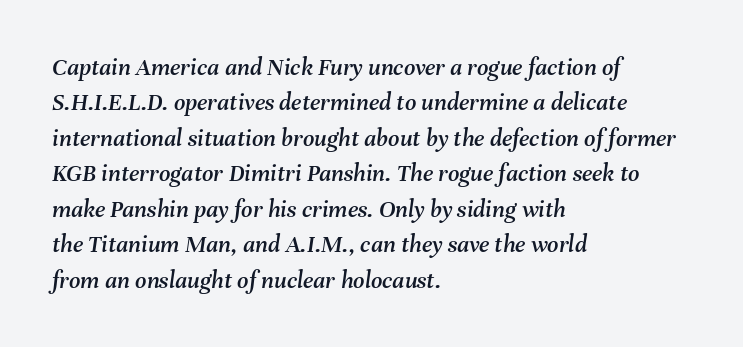
The image shows 25 px text type, italic (leaning right); set left-aligned, normal line spacing (1.42x), normal letter spacing, not underlined.
